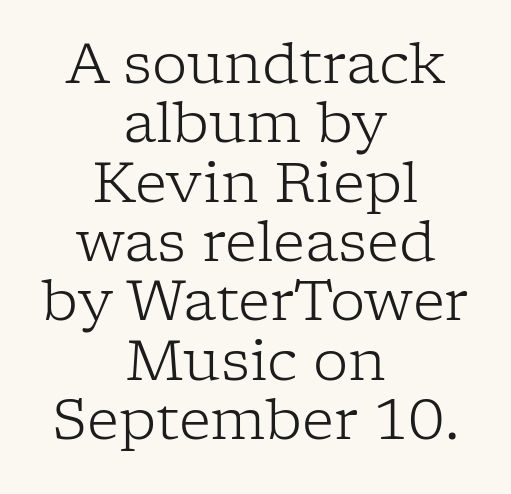
Q: Is the text bold? A: No.
Q: Is the text italic (slanted)? A: No, it is upright.
Q: Is the typeface a serif or a sans-serif typeface? A: Serif.
Q: Is the text underlined? A: No.
Q: How is the paragraph aligned? A: Centered.
Q: Is the spacing between letters normal or unusually wide? A: Normal.
Q: Is the spacing between lines tight, normal or loose? A: Tight.
Q: Width (condensed, normal, or wide)? A: Normal.
Q: Stroke contrast? A: Low.
Q: x-height? A: Medium.
Q: Monospaced? A: No.
